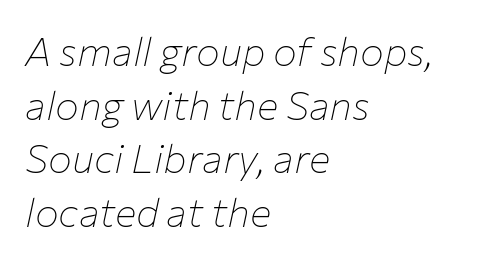
{"italic": "yes", "lean": "right", "slant_degrees": 12, "bold": "no", "weight": "thin", "width": "normal", "stroke_contrast": "low", "x_height": "medium", "monospaced": "no", "underline": "no", "align": "left", "line_spacing": "normal", "line_spacing_ratio": 1.34, "letter_spacing": "normal", "letter_spacing_em": 0.0, "glyph_px": 40}
